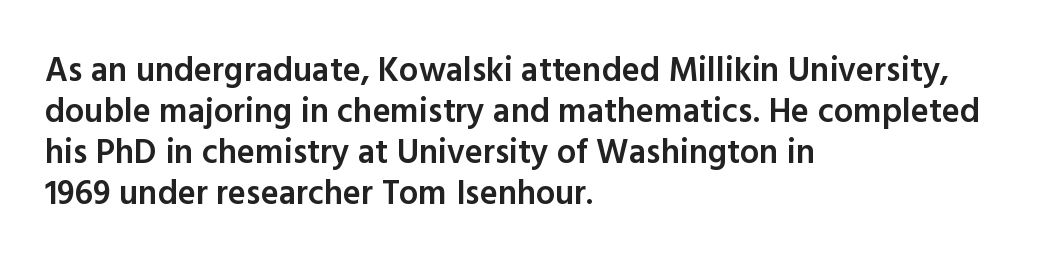
The image shows 34 px semibold sans-serif type, upright; set left-aligned, line spacing 1.21x, normal letter spacing, not underlined; a medium x-height.
